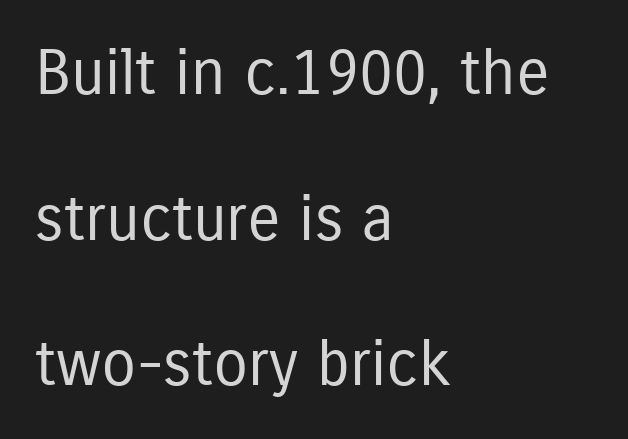
Q: Is the text bold? A: No.
Q: Is the text italic (slanted)? A: No, it is upright.
Q: Is the typeface a serif or a sans-serif typeface? A: Sans-serif.
Q: Is the text underlined? A: No.
Q: How is the paragraph aligned? A: Left-aligned.
Q: Is the spacing between letters normal or unusually wide? A: Normal.
Q: Is the spacing between lines tight, normal or loose? A: Loose.
Q: Width (condensed, normal, or wide)? A: Condensed.
Q: Stroke contrast? A: Low.
Q: x-height? A: Medium.
Q: Monospaced? A: No.
